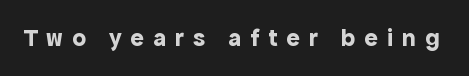
Unmarked baselines from the first word to the last. Posture: straight, roman, zero tilt. The tracking reads as deliberately expanded to a designer's eye. The letters are bold, with thick, heavy strokes.
